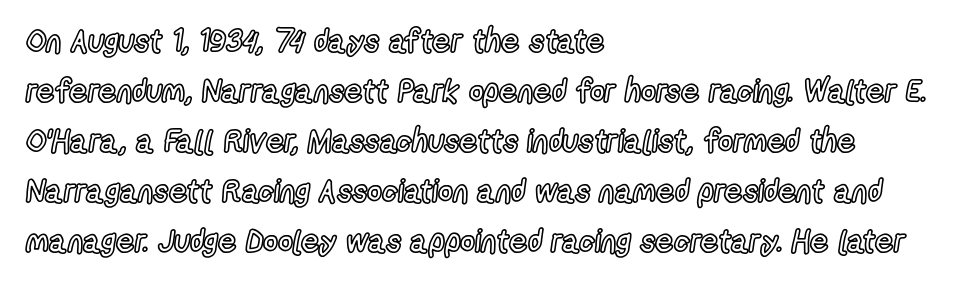
{"width": "condensed", "x_height": "medium", "monospaced": "no", "underline": "no", "align": "left", "line_spacing": "normal", "line_spacing_ratio": 1.56, "letter_spacing": "normal", "letter_spacing_em": 0.0, "glyph_px": 32}
